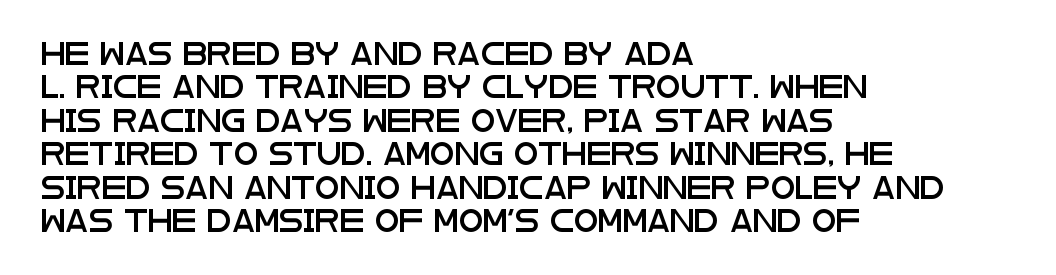
{"italic": "no", "underline": "no", "align": "left", "line_spacing": "normal", "line_spacing_ratio": 1.52, "letter_spacing": "normal", "letter_spacing_em": 0.0, "glyph_px": 22}
